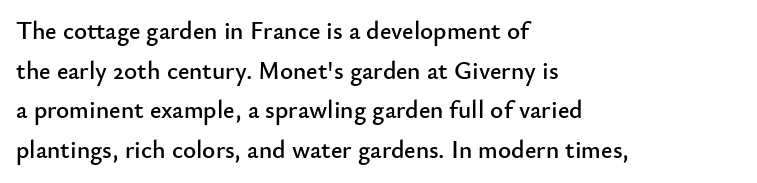
{"italic": "no", "underline": "no", "align": "left", "line_spacing": "normal", "line_spacing_ratio": 1.59, "letter_spacing": "normal", "letter_spacing_em": 0.0, "glyph_px": 25}
